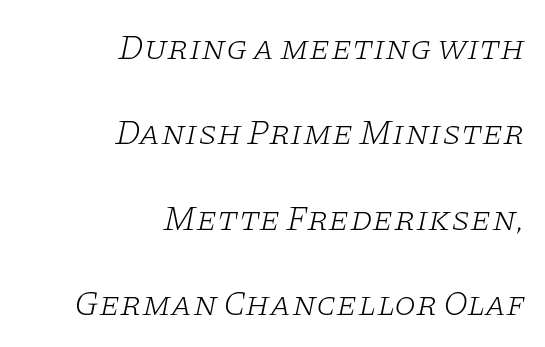
{"serif": "yes", "italic": "yes", "lean": "right", "slant_degrees": 11, "bold": "no", "weight": "light", "width": "wide", "stroke_contrast": "low", "x_height": "large", "monospaced": "no", "underline": "no", "align": "right", "line_spacing": "loose", "line_spacing_ratio": 2.44, "letter_spacing": "normal", "letter_spacing_em": 0.0, "glyph_px": 35}
